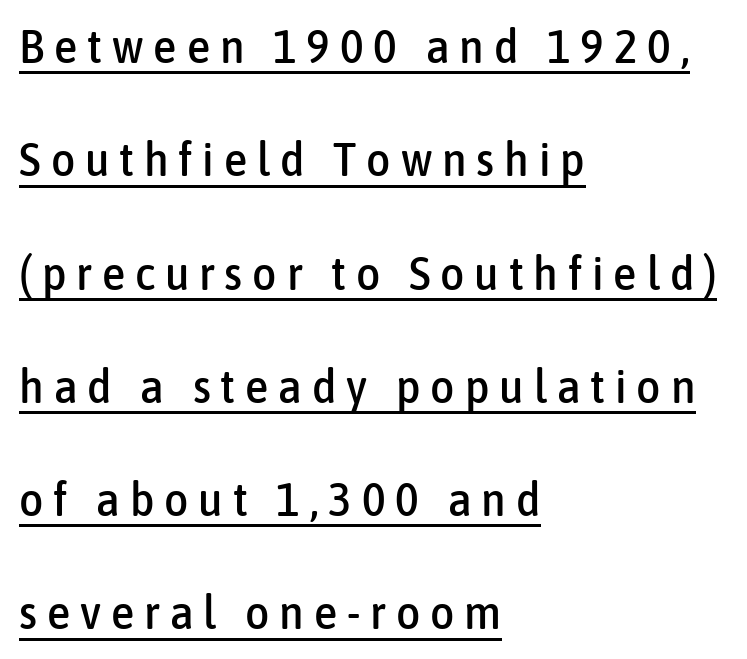
Glance below the letters and you will spot a drawn line. This sample trades compactness for vertical openness between lines. A typesetter would call this proportional, since set widths differ per character. Italic: no, the glyphs are upright roman. Are there feet on the stems? There aren't — it's a sans.
